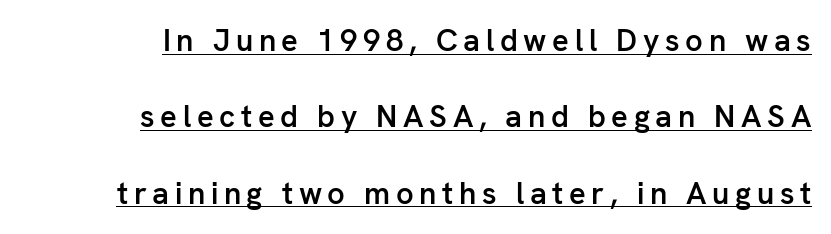
Posture: upright roman. Strokes here are thickened, but only to semibold level. Letterform terminals end flat and unadorned throughout the passage. Beneath each row of characters lies a ruled line.
